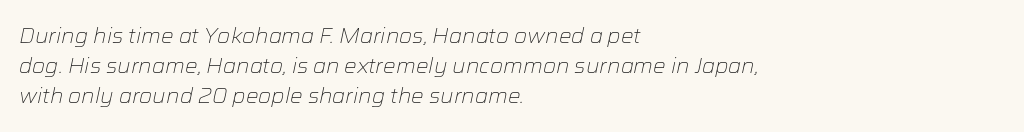
{"italic": "yes", "lean": "right", "slant_degrees": 12, "bold": "no", "underline": "no", "align": "left", "line_spacing": "normal", "line_spacing_ratio": 1.42, "letter_spacing": "normal", "letter_spacing_em": 0.0, "glyph_px": 21}
